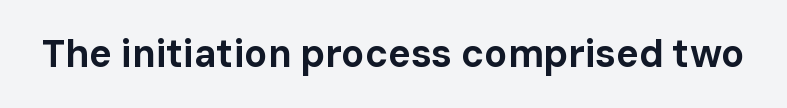
The image shows 38 px bold sans-serif type, upright; set normal letter spacing, not underlined; low stroke contrast and a medium x-height.
